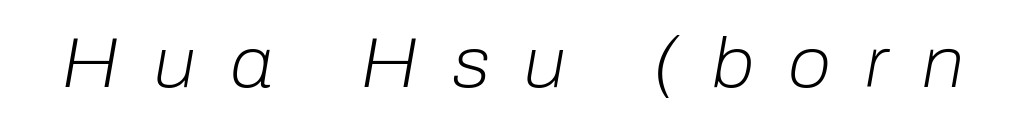
The image shows 70 px light type, italic (leaning right); set unusually wide letter spacing (+0.49 em), not underlined; low stroke contrast and a medium x-height.
